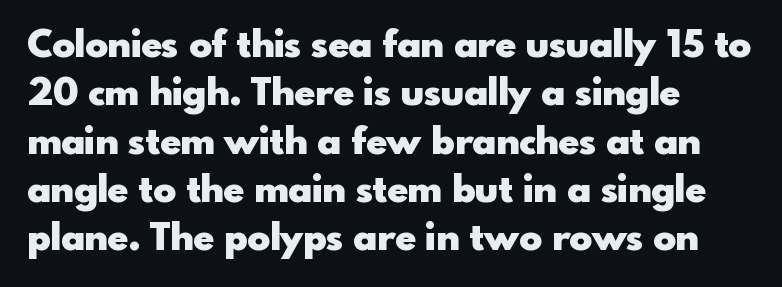
These lines sit exactly where default settings would place them. Quick note: not italic, upright. Proportional: the letters do not fall into vertical columns. Inter-character spacing is left at the font's built-in metrics. Set as a true bold cut, around the 700 mark. All the whitespace from short lines collects on the right.
